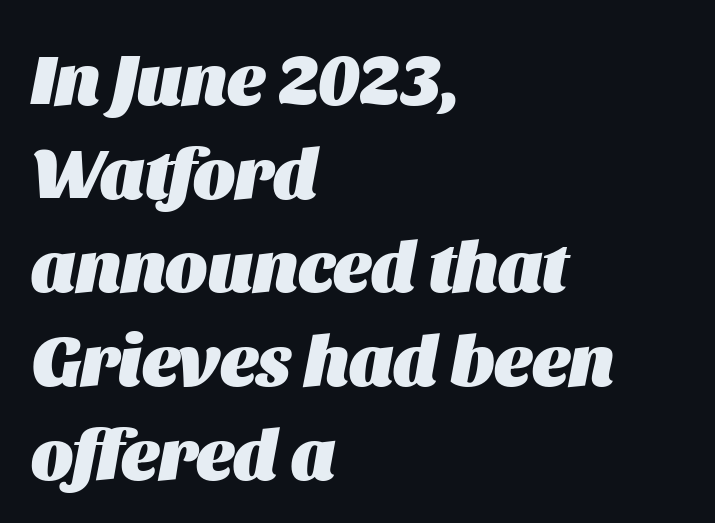
{"italic": "yes", "lean": "right", "slant_degrees": 11, "bold": "yes", "weight": "heavy", "width": "normal", "stroke_contrast": "medium", "x_height": "large", "monospaced": "no", "underline": "no", "align": "left", "line_spacing": "normal", "line_spacing_ratio": 1.32, "letter_spacing": "normal", "letter_spacing_em": 0.0, "glyph_px": 71}
